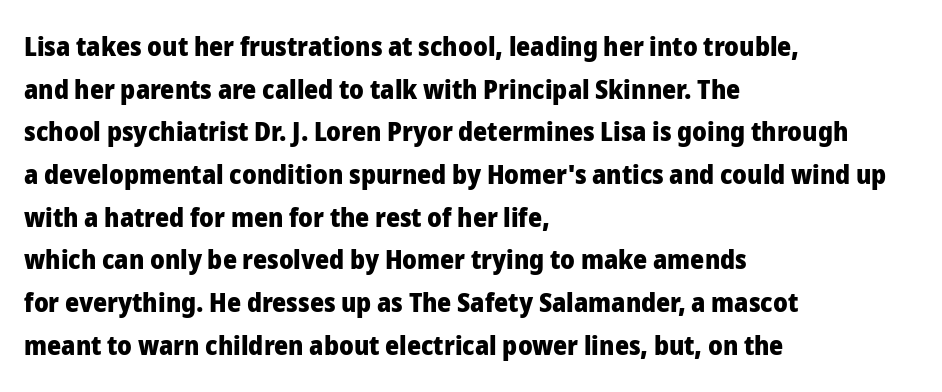
Typesetter's note: full bold, strokes at maximum text heaviness. Compared with typical paragraphs, the rows here are spaced about the same. Layout note: lines flush left. The passage shown is not underscored anywhere.
